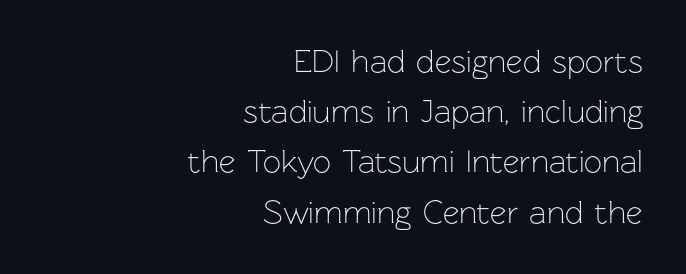
The image shows 32 px light sans-serif type, upright; set right-aligned, normal line spacing (1.57x), normal letter spacing, not underlined; low stroke contrast and a medium x-height.
